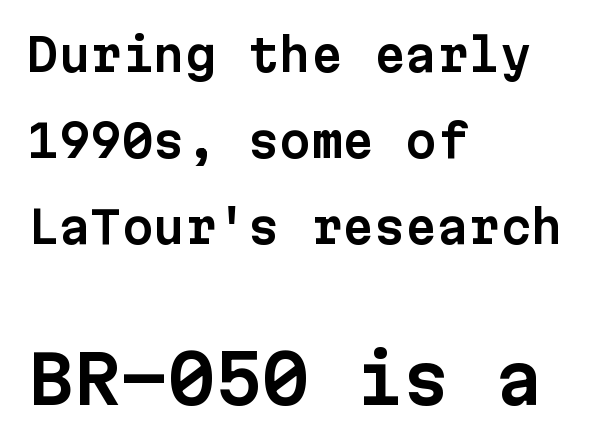
The image shows 67 px sans-serif type, upright, monospaced; set left-aligned, loose line spacing (1.91x), normal letter spacing, not underlined; the second (bottom) block is 1.49x larger; low stroke contrast and a medium x-height.
